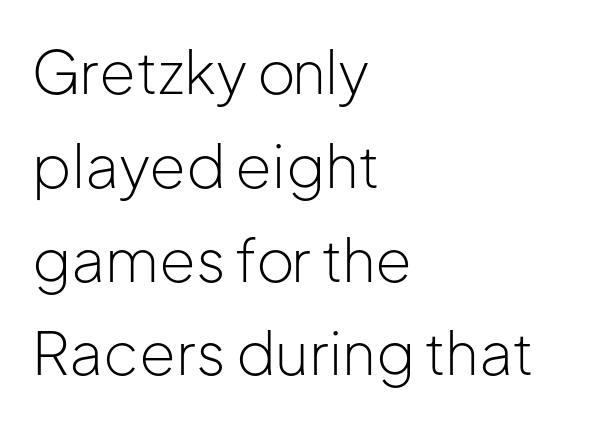
Q: Is the text bold? A: No.
Q: Is the text italic (slanted)? A: No, it is upright.
Q: Is the typeface a serif or a sans-serif typeface? A: Sans-serif.
Q: Is the text underlined? A: No.
Q: How is the paragraph aligned? A: Left-aligned.
Q: Is the spacing between letters normal or unusually wide? A: Normal.
Q: Is the spacing between lines tight, normal or loose? A: Normal.
Q: Width (condensed, normal, or wide)? A: Normal.
Q: Stroke contrast? A: Low.
Q: x-height? A: Medium.
Q: Monospaced? A: No.
